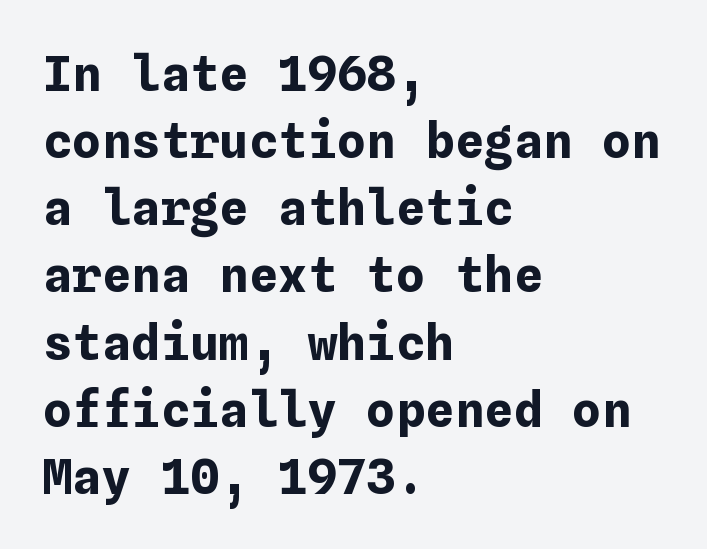
The passage shown is not underscored anywhere. Quick note: not italic, upright. Left-aligned paragraph, ragged on the right. What stands out about the letter spacing? Nothing — it is the standard amount.
